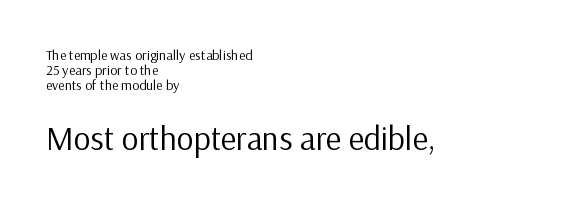
{"serif": "no", "italic": "no", "bold": "no", "weight": "regular", "width": "normal", "stroke_contrast": "low", "x_height": "medium", "monospaced": "no", "underline": "no", "align": "left", "line_spacing": "tight", "line_spacing_ratio": 1.06, "letter_spacing": "normal", "letter_spacing_em": 0.0, "larger_block": "second", "size_ratio": 2.36, "glyph_px": 33}
